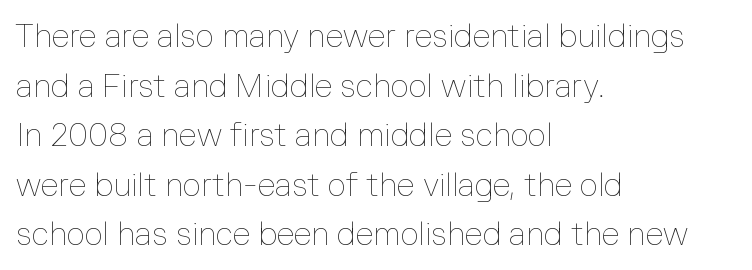
Each new line begins a customary step beneath the previous one. Stroke thickness stays within the range of a standard reading face or lighter. Descender tails drop into unmarked territory. You could not count columns in this text — the font is proportionally spaced. In terms of posture, this sample is upright. Each line starts at the same left margin while the right side varies.
